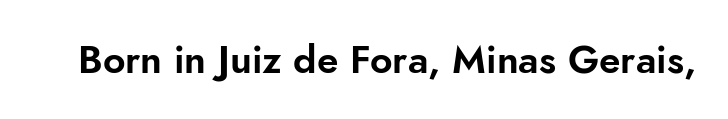
The image shows 39 px sans-serif type, upright; set normal letter spacing, not underlined; low stroke contrast and a small x-height.
